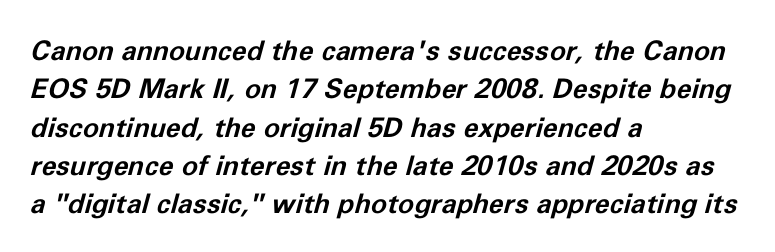
The image shows 27 px bold type, italic (leaning right); set left-aligned, normal line spacing (1.42x), normal letter spacing, not underlined.
